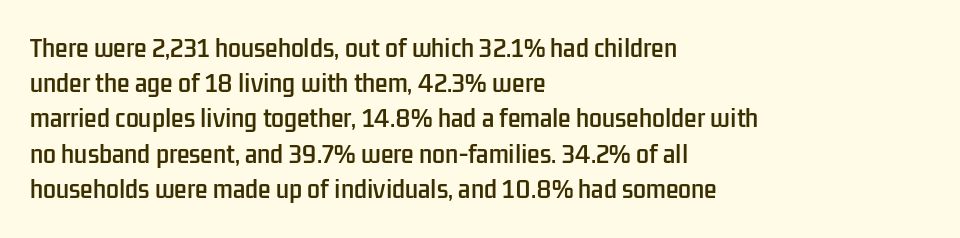
Q: Is the text italic (slanted)? A: No, it is upright.
Q: Is the text underlined? A: No.
Q: How is the paragraph aligned? A: Left-aligned.
Q: Is the spacing between letters normal or unusually wide? A: Normal.
Q: Is the spacing between lines tight, normal or loose? A: Normal.
